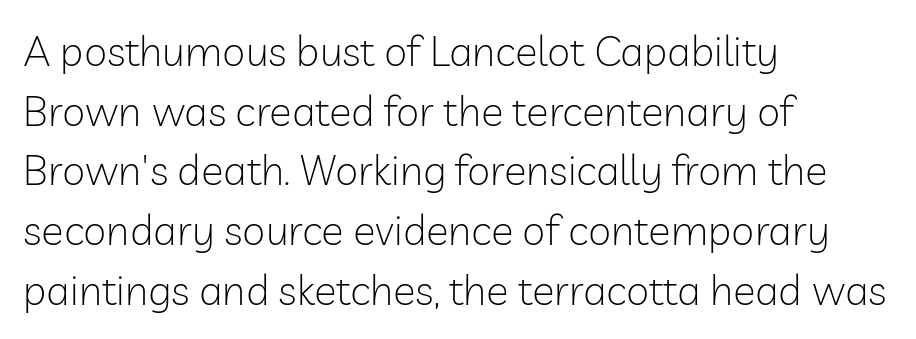
{"serif": "no", "italic": "no", "bold": "no", "weight": "light", "width": "normal", "stroke_contrast": "low", "x_height": "medium", "monospaced": "no", "underline": "no", "align": "left", "line_spacing": "normal", "line_spacing_ratio": 1.42, "letter_spacing": "normal", "letter_spacing_em": 0.0, "glyph_px": 42}
